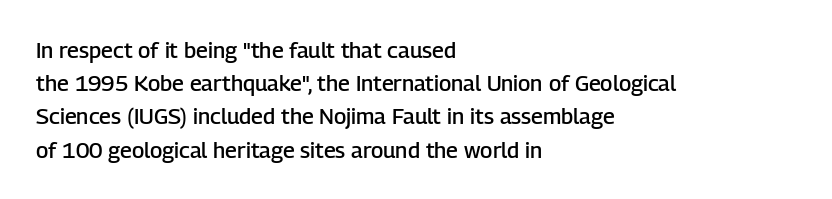
The words here are not underlined. Each new line begins a customary step beneath the previous one. These lines were composed using upright roman letters. In CSS terms this would be text-align: left. Compared with typical body copy, the letter spacing here is the same. This is the in-between weight designers call semibold or demi.
